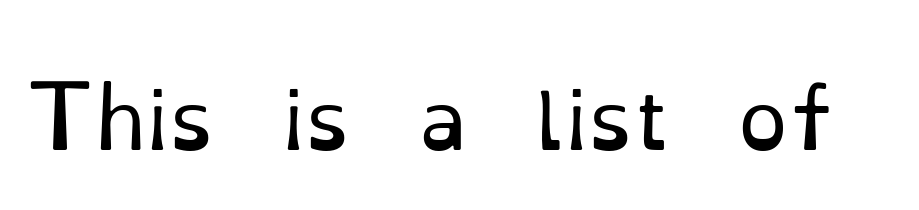
{"serif": "yes", "italic": "no", "bold": "no", "weight": "regular", "width": "normal", "stroke_contrast": "low", "x_height": "small", "monospaced": "no", "underline": "no", "letter_spacing": "normal", "letter_spacing_em": 0.0, "glyph_px": 80}
